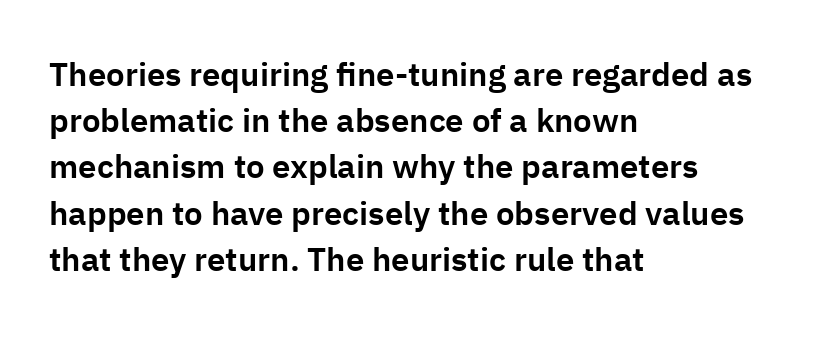
{"serif": "no", "italic": "no", "width": "normal", "stroke_contrast": "low", "x_height": "medium", "monospaced": "no", "underline": "no", "align": "left", "line_spacing": "normal", "line_spacing_ratio": 1.4, "letter_spacing": "normal", "letter_spacing_em": 0.0, "glyph_px": 33}
